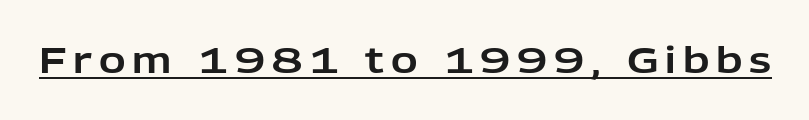
Q: Is the text italic (slanted)? A: No, it is upright.
Q: Is the typeface a serif or a sans-serif typeface? A: Sans-serif.
Q: Is the text underlined? A: Yes.
Q: Width (condensed, normal, or wide)? A: Normal.
Q: Stroke contrast? A: Low.
Q: x-height? A: Medium.
Q: Monospaced? A: No.
